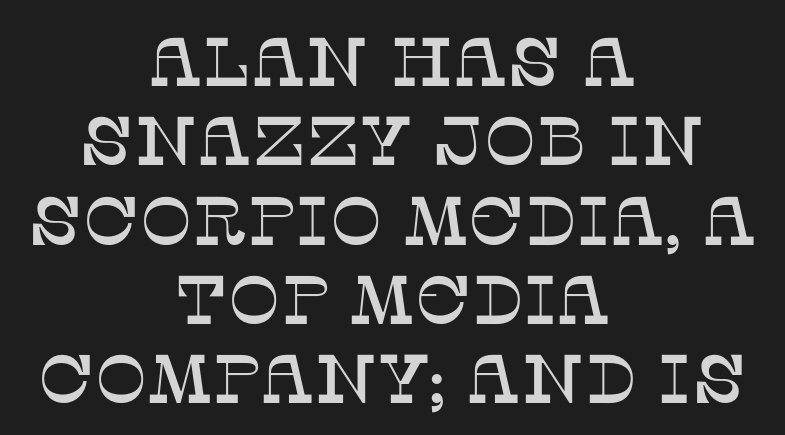
This rendering leaves character spacing at its baseline value. One glance says dense: line gaps are narrower than usual. Check the space under the baseline: it is left empty. Visually the block forms a symmetrical silhouette, jagged on both flanks.
